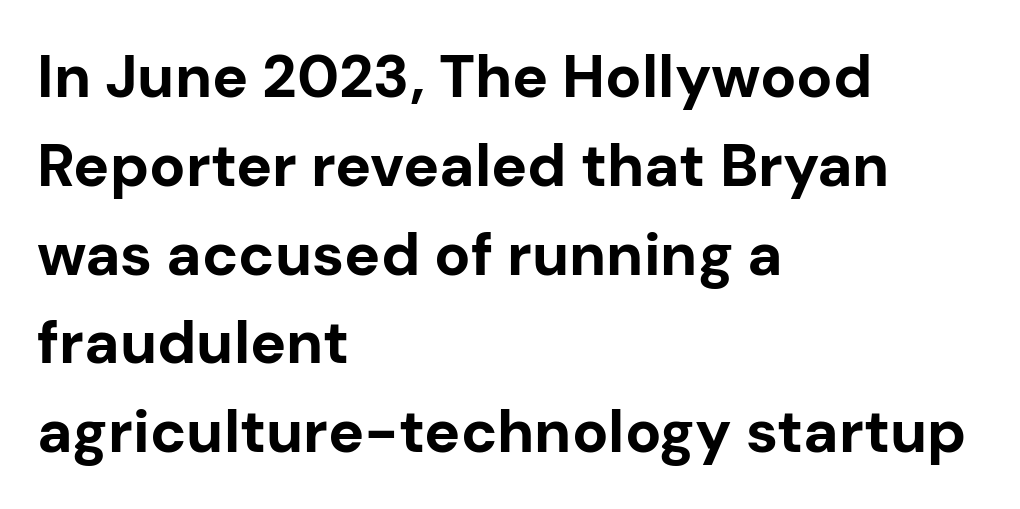
{"serif": "no", "italic": "no", "bold": "yes", "weight": "bold", "width": "normal", "stroke_contrast": "low", "x_height": "medium", "monospaced": "no", "underline": "no", "align": "left", "line_spacing": "normal", "line_spacing_ratio": 1.48, "letter_spacing": "normal", "letter_spacing_em": 0.0, "glyph_px": 60}
